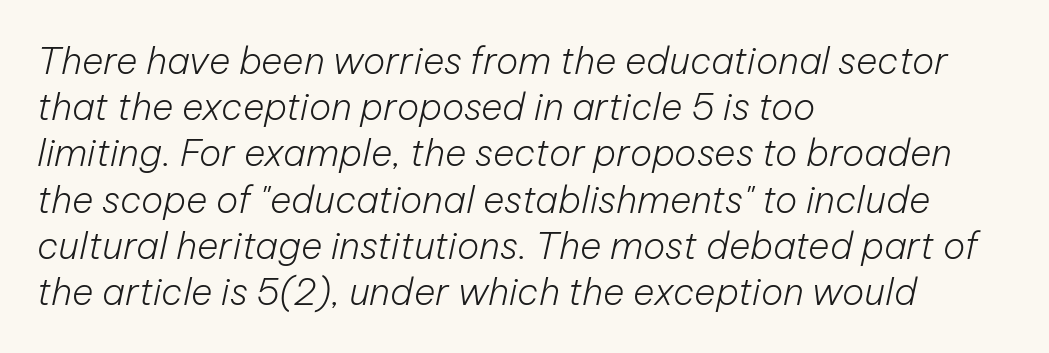
Q: Is the text bold? A: No.
Q: Is the text italic (slanted)? A: Yes, it leans right by about 12 degrees.
Q: Is the text underlined? A: No.
Q: How is the paragraph aligned? A: Left-aligned.
Q: Is the spacing between letters normal or unusually wide? A: Normal.
Q: Is the spacing between lines tight, normal or loose? A: Normal.
Q: Width (condensed, normal, or wide)? A: Normal.
Q: Stroke contrast? A: Low.
Q: x-height? A: Medium.
Q: Monospaced? A: No.
